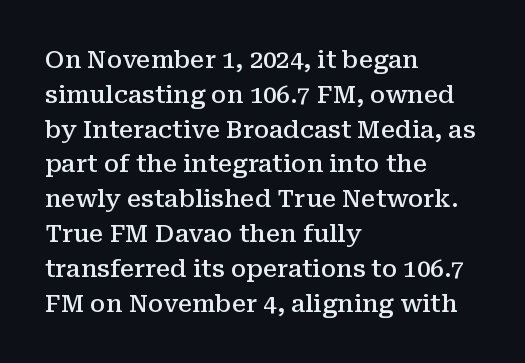
Notice how descenders clear the ascenders below comfortably — that's standard leading. It's the straight-up-and-down kind of type. Horizontally, the lines are justified to the leading edge only. Is the letter spacing exaggerated? No — it looks like the ordinary default. Semibold letterforms, between regular and bold.
